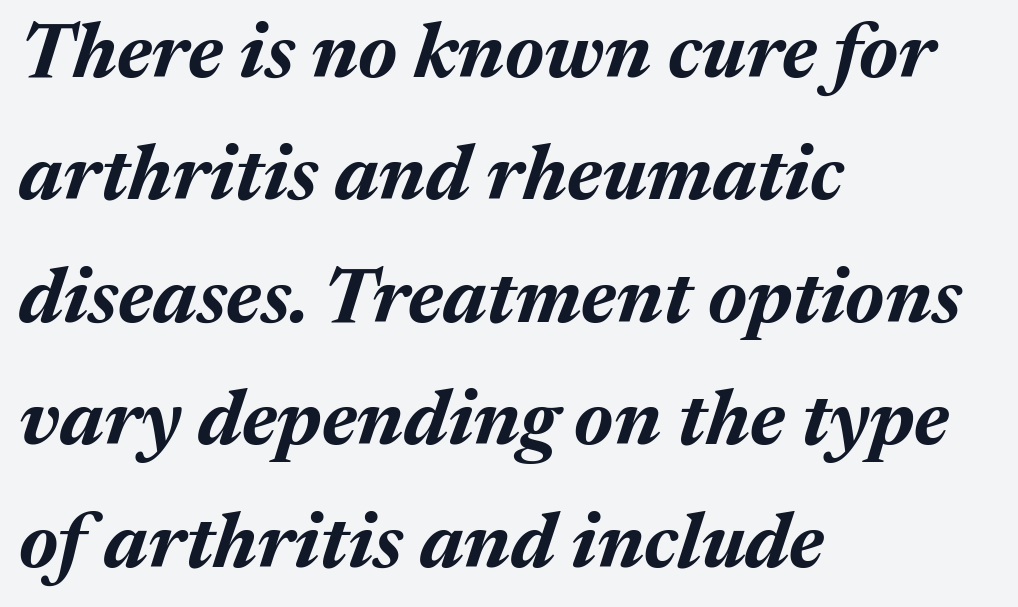
The image shows 78 px bold type, italic (leaning right); set left-aligned, normal line spacing (1.57x), normal letter spacing, not underlined; medium stroke contrast and a medium x-height.
